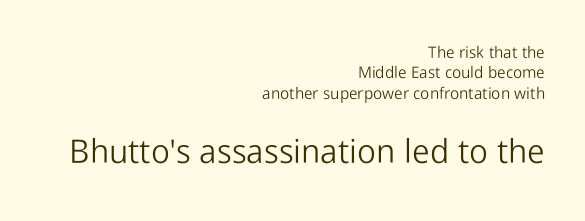
The letterforms sit shoulder to shoulder at normal distance. The composition opens small and finishes big. Descender tails drop into unmarked territory. The rag falls on the left side of this text block. Unlike a traditional serif, this face leaves its strokes unadorned.
